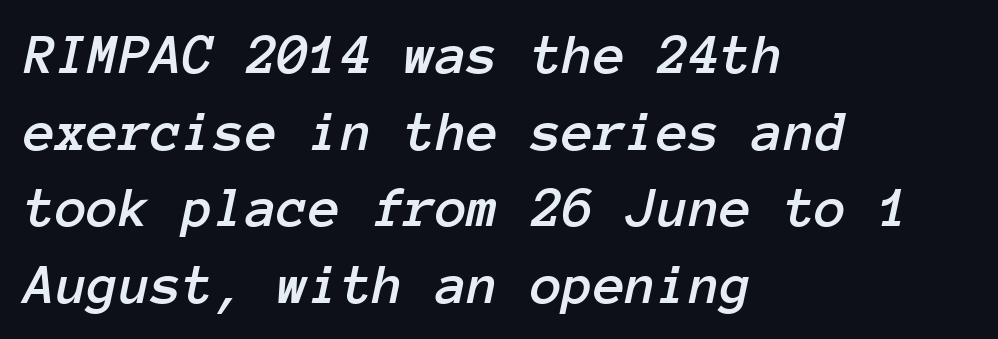
Q: Is the text italic (slanted)? A: Yes, it leans right by about 12 degrees.
Q: Is the text underlined? A: No.
Q: How is the paragraph aligned? A: Left-aligned.
Q: Is the spacing between letters normal or unusually wide? A: Normal.
Q: Is the spacing between lines tight, normal or loose? A: Normal.
Q: Width (condensed, normal, or wide)? A: Normal.
Q: Stroke contrast? A: Low.
Q: x-height? A: Medium.
Q: Monospaced? A: Yes.
